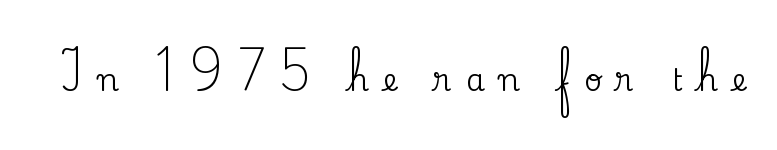
How are the letters spaced? Widely, with obvious added tracking. Honestly, there is no underline to notice here at all. Is this a fixed-width face? No — the glyphs have proportional, varying widths. Tall strokes in this sample are plumb rather than angled.
